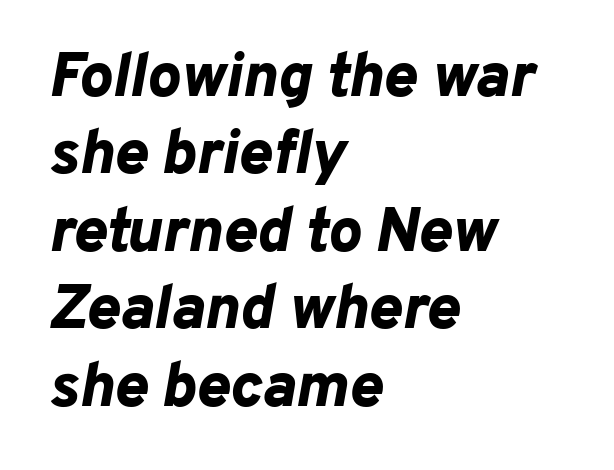
{"italic": "yes", "lean": "right", "slant_degrees": 10, "bold": "yes", "weight": "bold", "width": "normal", "stroke_contrast": "low", "x_height": "medium", "monospaced": "no", "underline": "no", "align": "left", "line_spacing_ratio": 1.23, "letter_spacing": "normal", "letter_spacing_em": 0.0, "glyph_px": 63}
